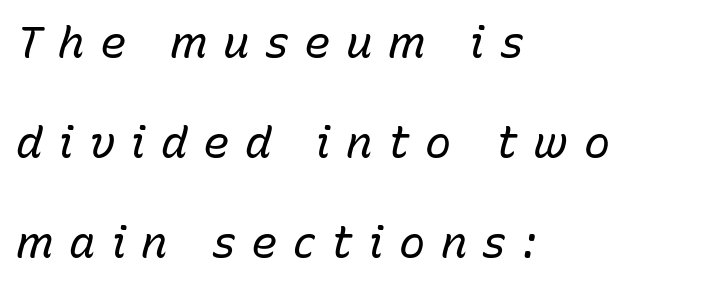
The image shows 44 px regular-weight type, italic (leaning right); set left-aligned, loose line spacing (2.27x), unusually wide letter spacing (+0.35 em), not underlined; low stroke contrast and a medium x-height.
